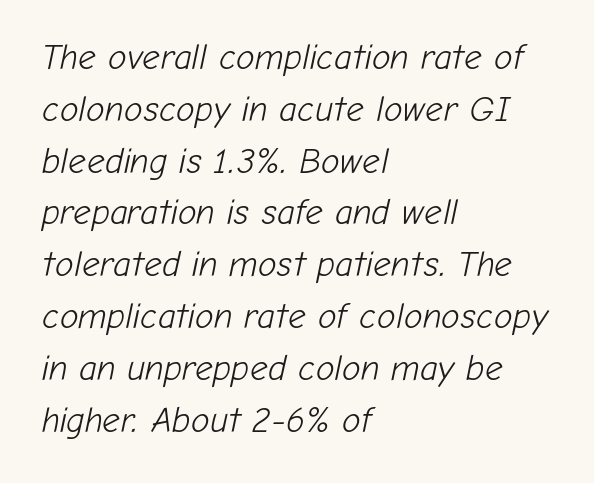
The image shows 35 px light type, italic (leaning right); set left-aligned, normal line spacing (1.48x), normal letter spacing, not underlined; low stroke contrast and a medium x-height.
